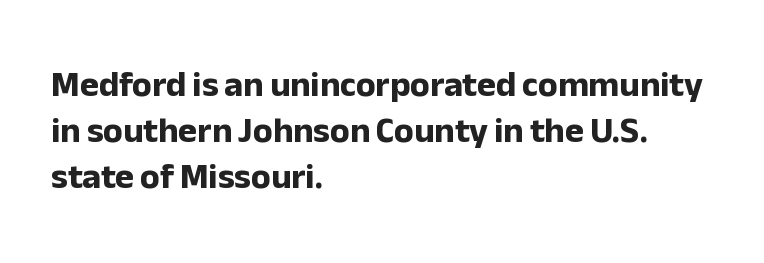
{"serif": "no", "italic": "no", "bold": "yes", "weight": "bold", "width": "normal", "stroke_contrast": "low", "x_height": "medium", "monospaced": "no", "underline": "no", "align": "left", "line_spacing": "normal", "line_spacing_ratio": 1.28, "letter_spacing": "normal", "letter_spacing_em": 0.0, "glyph_px": 36}
